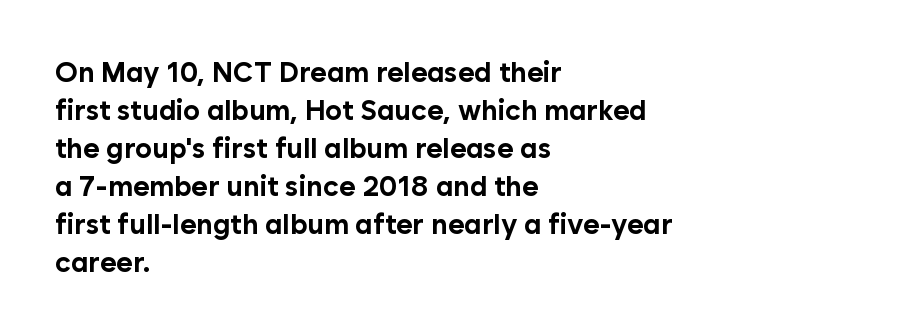
The image shows 28 px bold sans-serif type, upright; set left-aligned, normal line spacing (1.36x), normal letter spacing, not underlined; low stroke contrast and a medium x-height.
